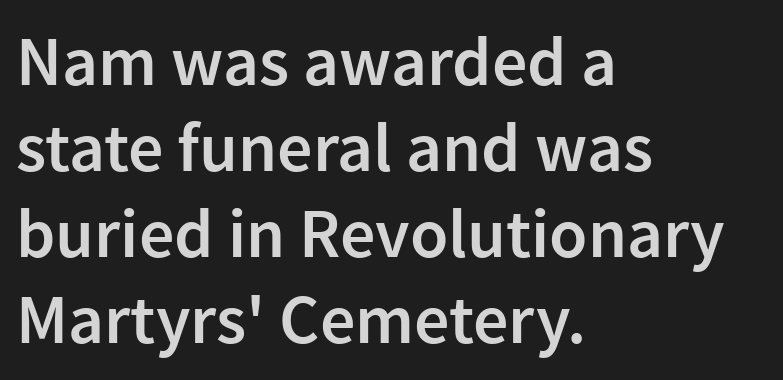
{"serif": "no", "italic": "no", "bold": "semi", "weight": "semibold", "width": "normal", "x_height": "medium", "monospaced": "no", "underline": "no", "align": "left", "line_spacing_ratio": 1.23, "letter_spacing": "normal", "letter_spacing_em": 0.0, "glyph_px": 70}
